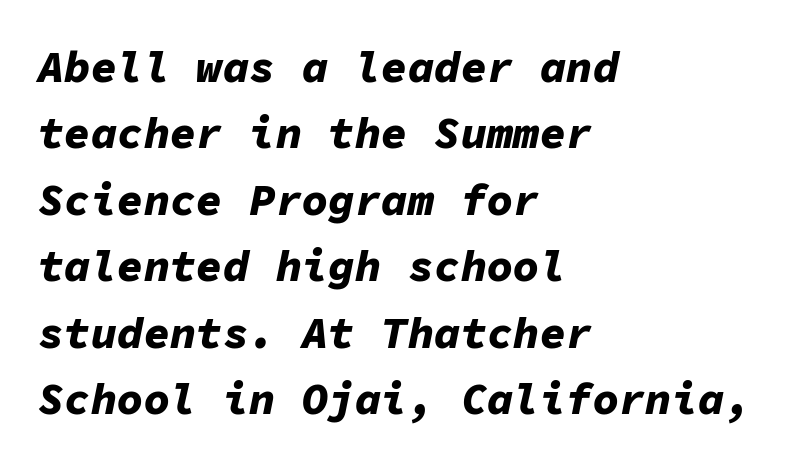
The image shows 44 px bold type, italic (leaning right), monospaced; set left-aligned, normal line spacing (1.51x), normal letter spacing, not underlined; low stroke contrast and a medium x-height.
